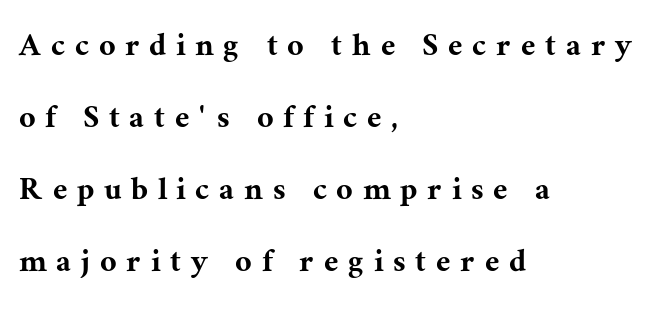
Each letter keeps its own natural width here, so spacing adapts to shape. Horizontally, the lines are justified to the leading edge only. A roman cut, with each character standing at attention. Regarding serifs, this sample has them. The space directly below the letters is spotless.
